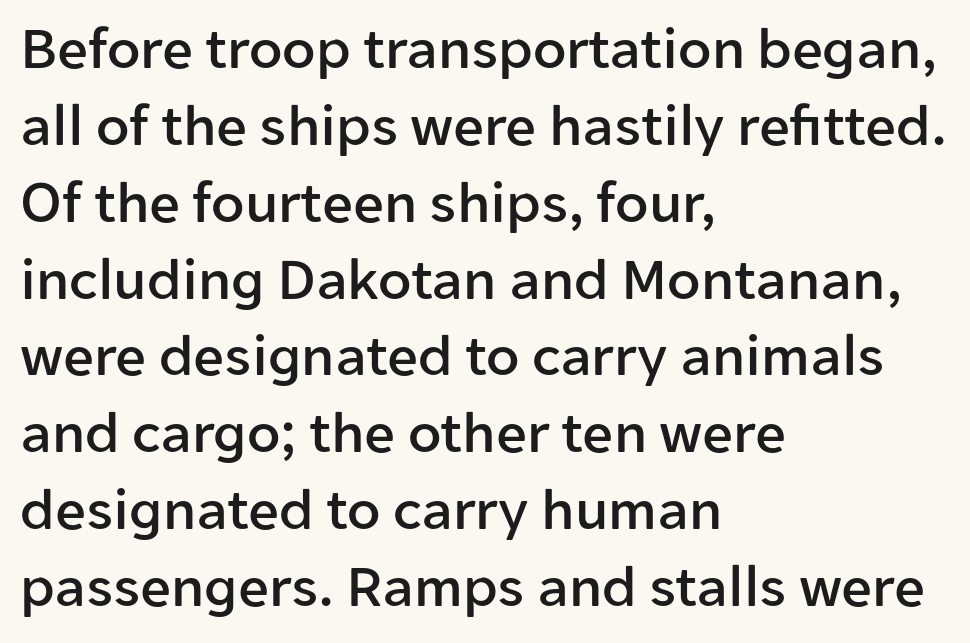
The passage shown is not underscored anywhere. Left-aligned paragraph, ragged on the right. Vertical strokes here are truly vertical. The font family rendered here belongs to the sans-serif group. Between one letter and the next there's only the usual sliver of space. Regarding leading, the lines here are spaced in the standard way.
